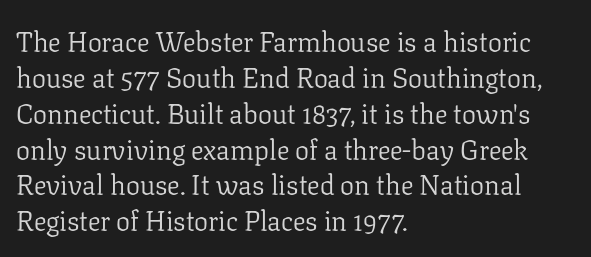
{"serif": "yes", "italic": "no", "bold": "no", "weight": "light", "width": "normal", "stroke_contrast": "low", "x_height": "medium", "monospaced": "no", "underline": "no", "align": "left", "line_spacing": "normal", "line_spacing_ratio": 1.28, "letter_spacing": "normal", "letter_spacing_em": 0.0, "glyph_px": 28}
